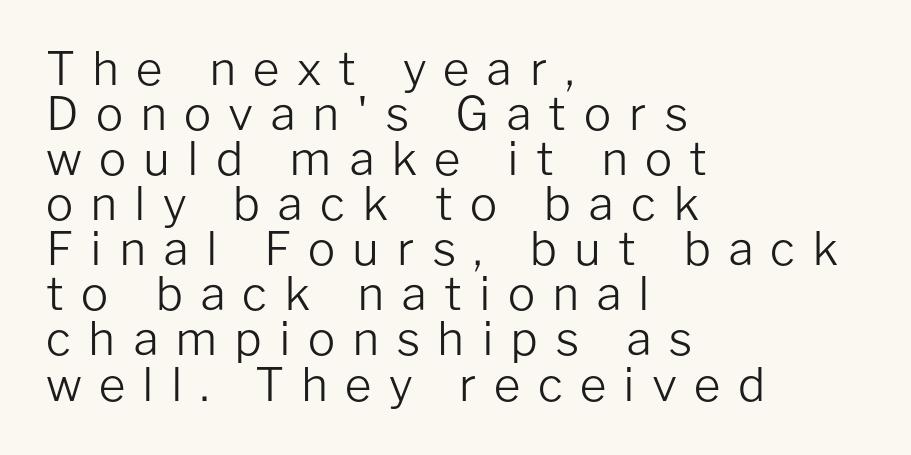
{"serif": "no", "italic": "no", "bold": "no", "weight": "light", "width": "normal", "stroke_contrast": "low", "x_height": "medium", "monospaced": "no", "underline": "no", "align": "left", "line_spacing": "tight", "line_spacing_ratio": 0.98, "letter_spacing": "wide", "letter_spacing_em": 0.37, "glyph_px": 46}
